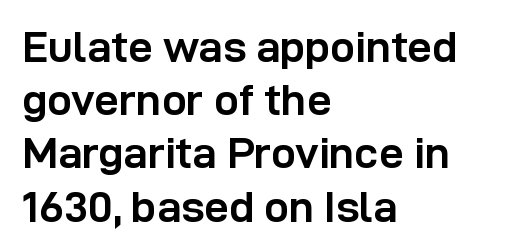
{"serif": "no", "italic": "no", "bold": "yes", "weight": "semibold", "width": "normal", "stroke_contrast": "low", "x_height": "medium", "monospaced": "no", "underline": "no", "align": "left", "line_spacing_ratio": 1.21, "letter_spacing": "normal", "letter_spacing_em": 0.0, "glyph_px": 44}
